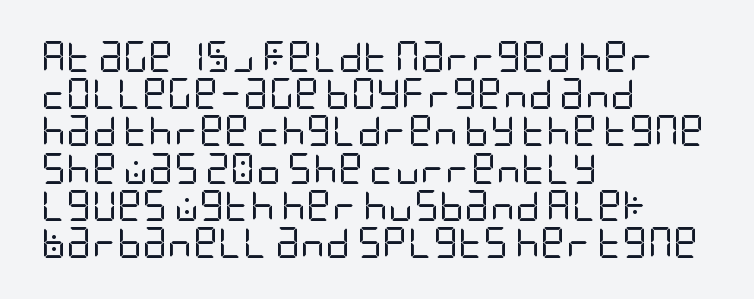
Q: Is the text bold? A: No.
Q: Is the text italic (slanted)? A: No, it is upright.
Q: Is the typeface a serif or a sans-serif typeface? A: Sans-serif.
Q: Is the text underlined? A: No.
Q: How is the paragraph aligned? A: Left-aligned.
Q: Is the spacing between letters normal or unusually wide? A: Normal.
Q: Width (condensed, normal, or wide)? A: Condensed.
Q: Stroke contrast? A: Low.
Q: x-height? A: Large.
